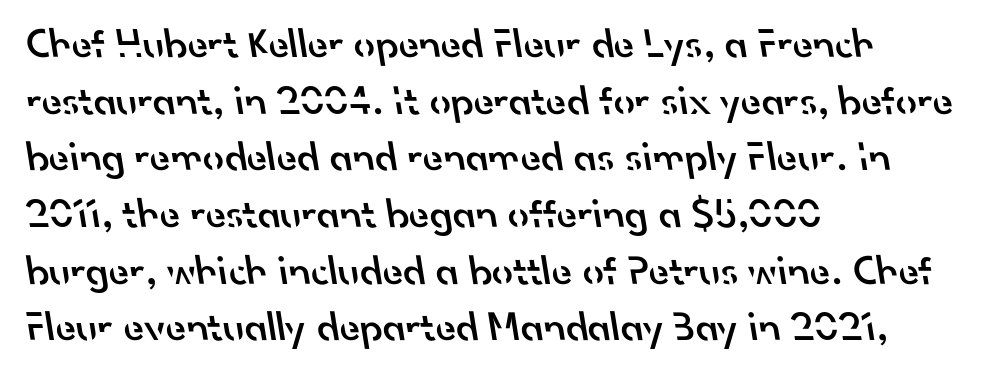
Q: Is the text bold? A: Semi-bold.
Q: Is the typeface a serif or a sans-serif typeface? A: Sans-serif.
Q: Is the text underlined? A: No.
Q: How is the paragraph aligned? A: Left-aligned.
Q: Is the spacing between letters normal or unusually wide? A: Normal.
Q: Is the spacing between lines tight, normal or loose? A: Normal.
Q: Width (condensed, normal, or wide)? A: Normal.
Q: Stroke contrast? A: Low.
Q: x-height? A: Small.
Q: Monospaced? A: No.
